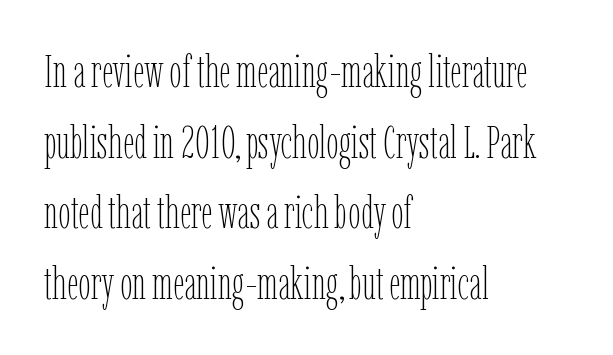
Quick note: underline off. On a weight scale, this lands at 450 or below. Spacing verdict: proportional, widths tailored to each character. The typography opts for an upright posture over an oblique one.
